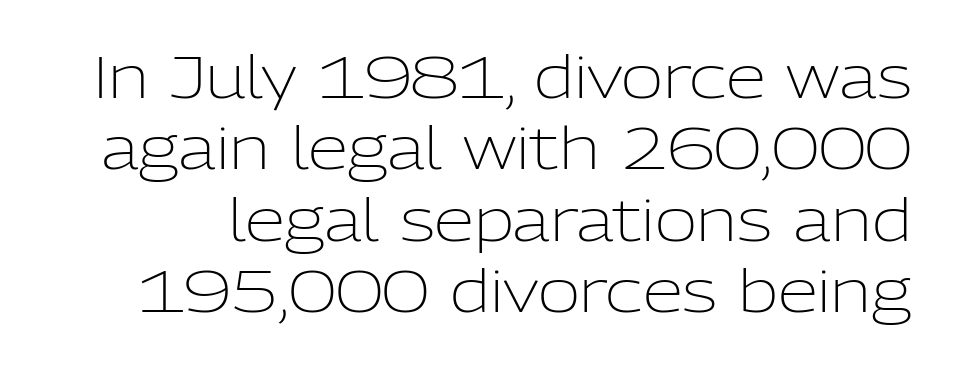
Q: Is the text bold? A: No.
Q: Is the text italic (slanted)? A: No, it is upright.
Q: Is the typeface a serif or a sans-serif typeface? A: Sans-serif.
Q: Is the text underlined? A: No.
Q: Is the spacing between letters normal or unusually wide? A: Normal.
Q: Width (condensed, normal, or wide)? A: Normal.
Q: Stroke contrast? A: Low.
Q: x-height? A: Medium.
Q: Monospaced? A: No.
